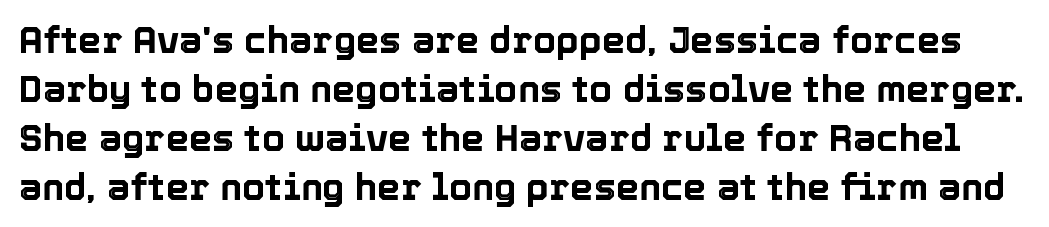
Evenly set lines give the paragraph a standard silhouette. Inter-character spacing is left at the font's built-in metrics. Rule under the text: the space is simply empty. The letters advance in unequal steps, a hallmark of proportional type. Posture: vertical.
